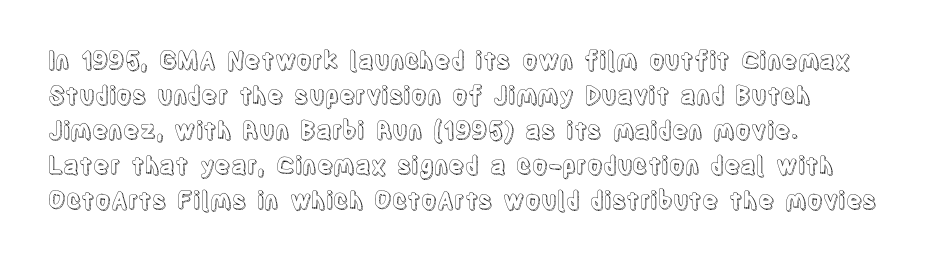
The leading is moderate, giving the passage an even texture. When letters stand straight like this, we call the style roman or upright. These lines keep a tight, regular rhythm from letter to letter. The space beneath each line is pristine and unruled.
